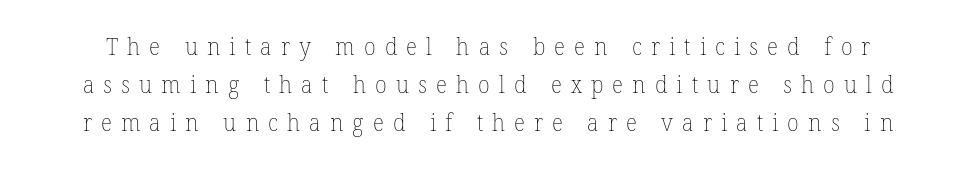
The image shows 24 px text type; set normal line spacing (1.59x), unusually wide letter spacing (+0.38 em), not underlined.
